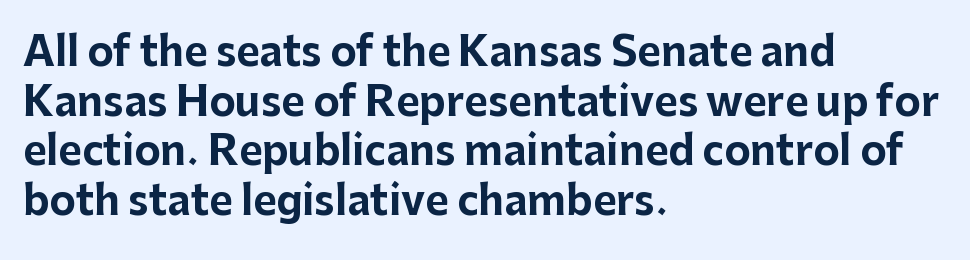
Q: Is the text bold? A: Yes.
Q: Is the text italic (slanted)? A: No, it is upright.
Q: Is the typeface a serif or a sans-serif typeface? A: Sans-serif.
Q: Is the text underlined? A: No.
Q: How is the paragraph aligned? A: Left-aligned.
Q: Is the spacing between letters normal or unusually wide? A: Normal.
Q: Width (condensed, normal, or wide)? A: Normal.
Q: Stroke contrast? A: Low.
Q: x-height? A: Medium.
Q: Monospaced? A: No.
